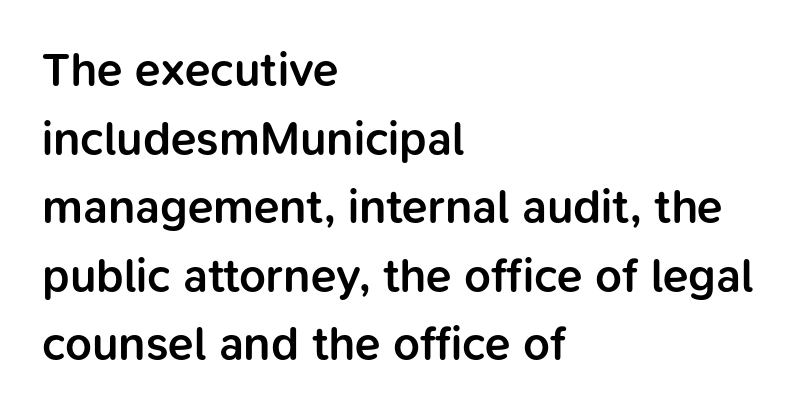
The rendering anchors every line to the left-hand side. This is sans-serif lettering, the kind often seen on screens and signage. If you measured baseline to baseline, you'd find a middling distance. This rendering features lettering with no underline. The gaps between neighbouring characters are ordinary and unremarkable.
